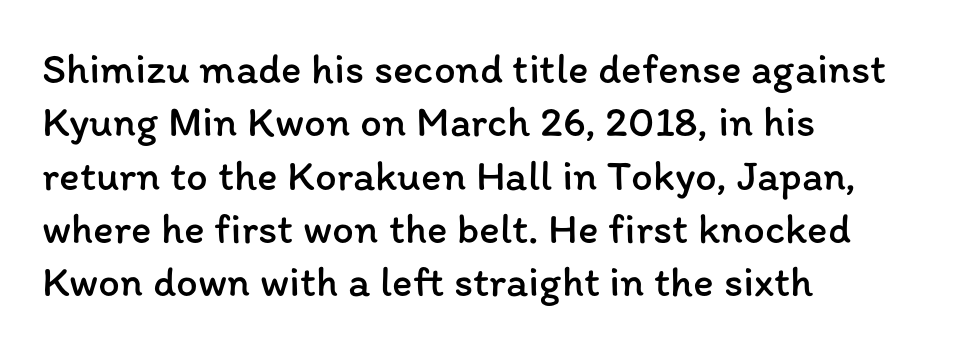
The image shows 43 px regular-weight type, upright; set left-aligned, line spacing 1.24x, normal letter spacing, not underlined; low stroke contrast and a medium x-height.
